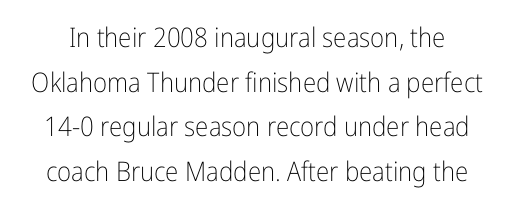
The image shows 27 px text type, upright; set normal line spacing (1.65x), normal letter spacing, not underlined.
